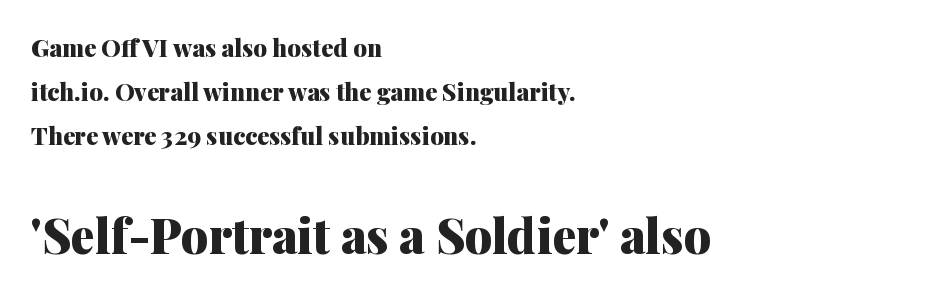
The image shows 48 px heavy serif type, upright; set left-aligned, line spacing 1.84x, normal letter spacing, not underlined; the second (bottom) block is 2.0x larger; medium stroke contrast and a medium x-height.
